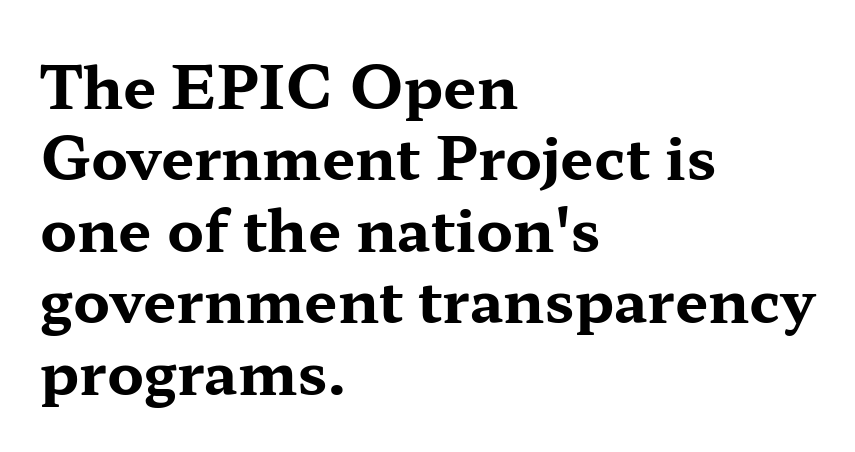
The image shows 59 px bold, wide serif type, upright; set left-aligned, line spacing 1.21x, normal letter spacing, not underlined; medium stroke contrast and a medium x-height.
